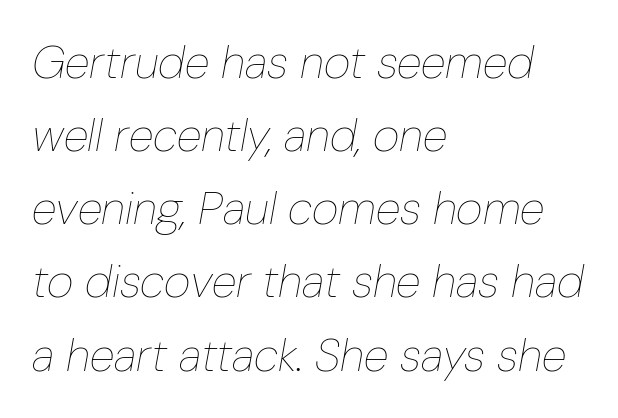
{"italic": "yes", "lean": "right", "slant_degrees": 10, "bold": "no", "weight": "thin", "width": "condensed", "stroke_contrast": "low", "x_height": "medium", "monospaced": "no", "underline": "no", "align": "left", "line_spacing": "normal", "line_spacing_ratio": 1.59, "letter_spacing": "normal", "letter_spacing_em": 0.0, "glyph_px": 46}
